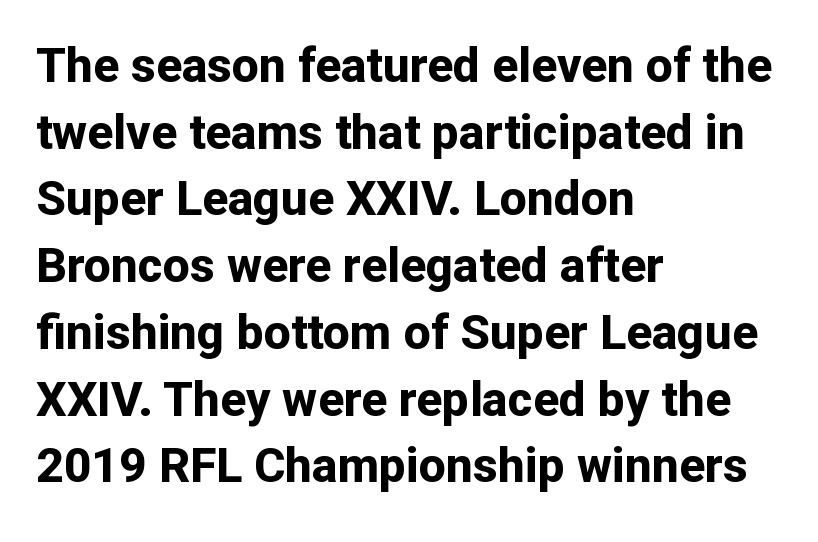
{"serif": "no", "italic": "no", "bold": "yes", "weight": "bold", "width": "normal", "stroke_contrast": "low", "x_height": "medium", "monospaced": "no", "underline": "no", "align": "left", "line_spacing": "normal", "line_spacing_ratio": 1.39, "letter_spacing": "normal", "letter_spacing_em": 0.0, "glyph_px": 48}
